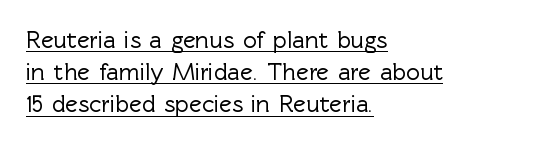
Q: Is the text italic (slanted)? A: No, it is upright.
Q: Is the text underlined? A: Yes.
Q: How is the paragraph aligned? A: Left-aligned.
Q: Is the spacing between letters normal or unusually wide? A: Normal.
Q: Is the spacing between lines tight, normal or loose? A: Normal.
